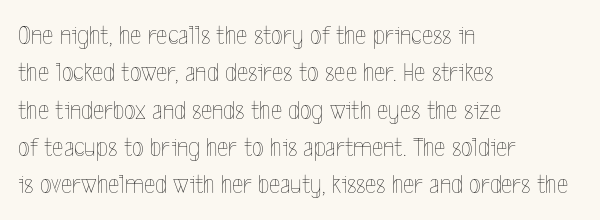
Interline gaps are of average width in this sample. Inter-character spacing is left at the font's built-in metrics. If you drew a line through each stem, it would be perfectly vertical. Words float on clear page, feet unadorned. Each line starts at the same left margin while the right side varies.
